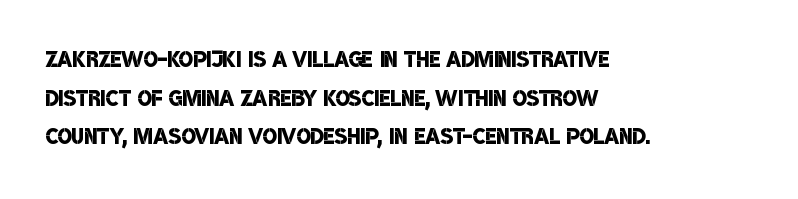
{"serif": "no", "bold": "semi", "weight": "semibold", "width": "condensed", "stroke_contrast": "low", "x_height": "large", "monospaced": "no", "underline": "no", "align": "left", "line_spacing": "normal", "line_spacing_ratio": 1.29, "letter_spacing": "normal", "letter_spacing_em": 0.0, "glyph_px": 30}
